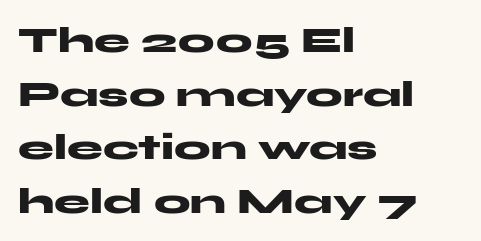
Q: Is the text bold? A: Yes.
Q: Is the text italic (slanted)? A: No, it is upright.
Q: Is the typeface a serif or a sans-serif typeface? A: Sans-serif.
Q: Is the text underlined? A: No.
Q: How is the paragraph aligned? A: Left-aligned.
Q: Is the spacing between letters normal or unusually wide? A: Normal.
Q: Is the spacing between lines tight, normal or loose? A: Normal.
Q: Width (condensed, normal, or wide)? A: Wide.
Q: Stroke contrast? A: Medium.
Q: x-height? A: Medium.
Q: Monospaced? A: No.
